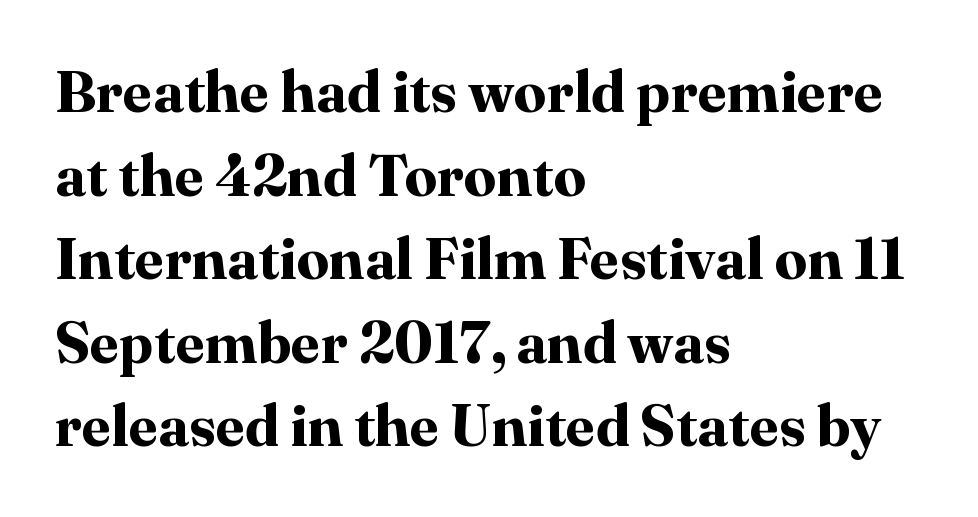
Q: Is the text bold? A: Yes.
Q: Is the text italic (slanted)? A: No, it is upright.
Q: Is the typeface a serif or a sans-serif typeface? A: Serif.
Q: Is the text underlined? A: No.
Q: How is the paragraph aligned? A: Left-aligned.
Q: Is the spacing between letters normal or unusually wide? A: Normal.
Q: Is the spacing between lines tight, normal or loose? A: Normal.
Q: Width (condensed, normal, or wide)? A: Normal.
Q: Stroke contrast? A: High.
Q: x-height? A: Medium.
Q: Monospaced? A: No.
